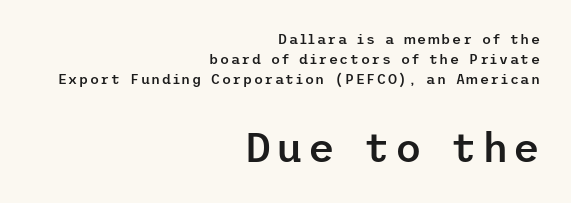
The image shows 41 px semibold sans-serif type, upright; set right-aligned, normal line spacing (1.44x), not underlined; the second (bottom) block is 2.93x larger; low stroke contrast and a medium x-height.
